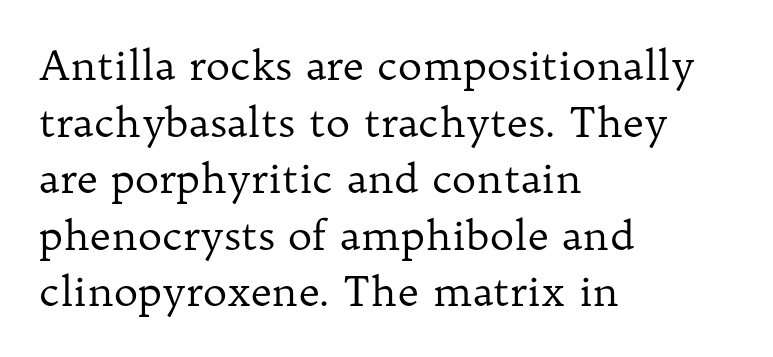
Q: Is the text bold? A: No.
Q: Is the text italic (slanted)? A: No, it is upright.
Q: Is the typeface a serif or a sans-serif typeface? A: Serif.
Q: Is the text underlined? A: No.
Q: How is the paragraph aligned? A: Left-aligned.
Q: Is the spacing between letters normal or unusually wide? A: Normal.
Q: Is the spacing between lines tight, normal or loose? A: Normal.
Q: Width (condensed, normal, or wide)? A: Normal.
Q: Stroke contrast? A: Low.
Q: x-height? A: Medium.
Q: Monospaced? A: No.
